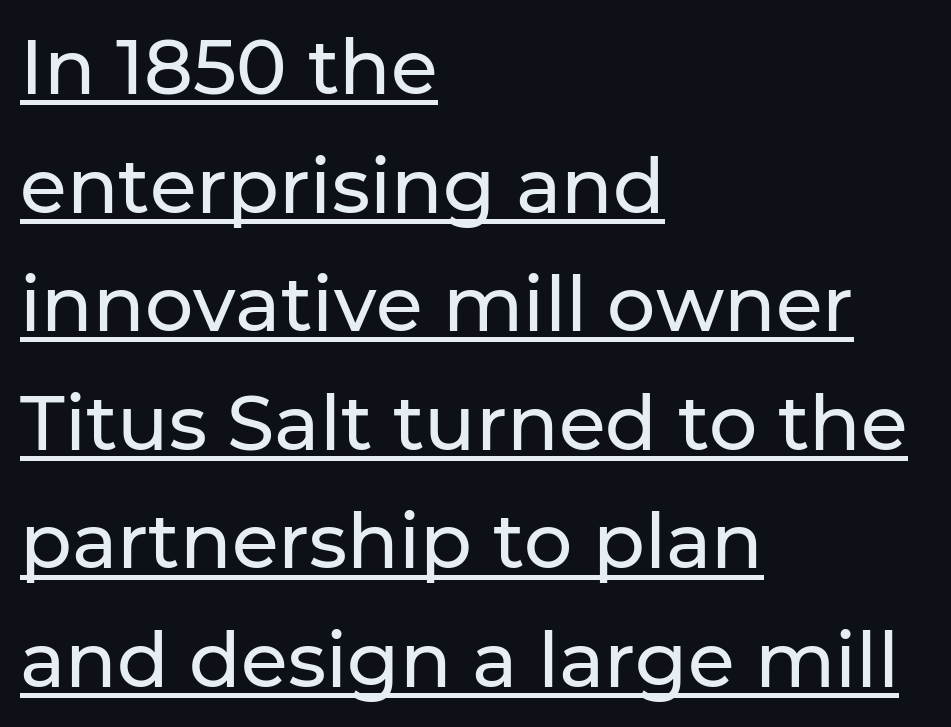
Q: Is the text italic (slanted)? A: No, it is upright.
Q: Is the typeface a serif or a sans-serif typeface? A: Sans-serif.
Q: Is the text underlined? A: Yes.
Q: How is the paragraph aligned? A: Left-aligned.
Q: Is the spacing between letters normal or unusually wide? A: Normal.
Q: Is the spacing between lines tight, normal or loose? A: Normal.
Q: Width (condensed, normal, or wide)? A: Normal.
Q: Stroke contrast? A: Low.
Q: x-height? A: Medium.
Q: Monospaced? A: No.
